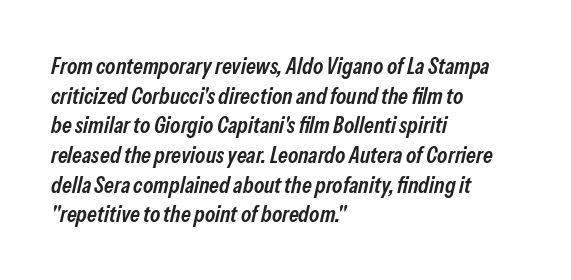
The image shows 23 px text type, italic (leaning right); set left-aligned, normal line spacing (1.29x), normal letter spacing, not underlined.
